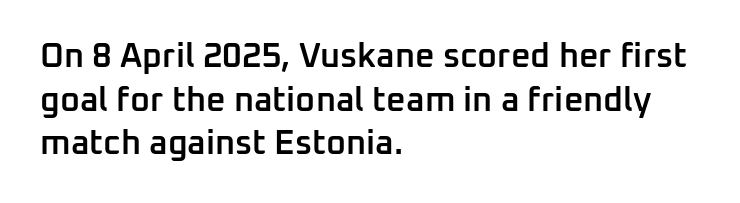
Q: Is the text bold? A: Semi-bold.
Q: Is the text italic (slanted)? A: No, it is upright.
Q: Is the typeface a serif or a sans-serif typeface? A: Sans-serif.
Q: Is the text underlined? A: No.
Q: How is the paragraph aligned? A: Left-aligned.
Q: Is the spacing between letters normal or unusually wide? A: Normal.
Q: Is the spacing between lines tight, normal or loose? A: Normal.
Q: Width (condensed, normal, or wide)? A: Normal.
Q: Stroke contrast? A: Low.
Q: x-height? A: Medium.
Q: Monospaced? A: No.
